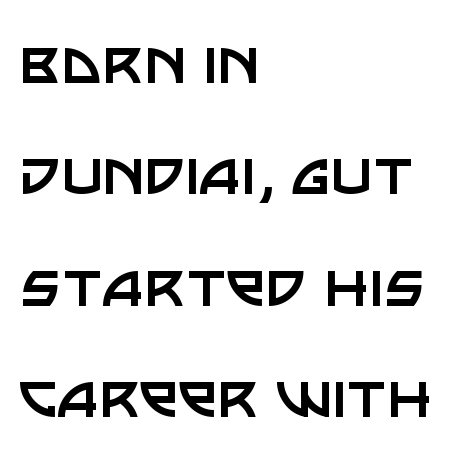
{"serif": "no", "italic": "no", "bold": "no", "weight": "regular", "width": "normal", "stroke_contrast": "low", "x_height": "large", "monospaced": "no", "underline": "no", "align": "left", "line_spacing": "normal", "line_spacing_ratio": 1.57, "letter_spacing": "normal", "letter_spacing_em": 0.0, "glyph_px": 71}
